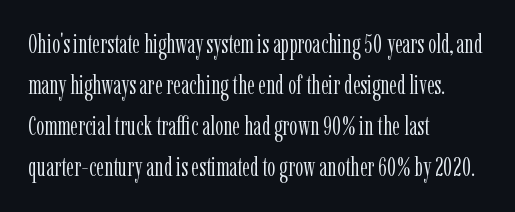
The image shows 26 px text type, upright; set left-aligned, normal line spacing (1.58x), normal letter spacing, not underlined.
